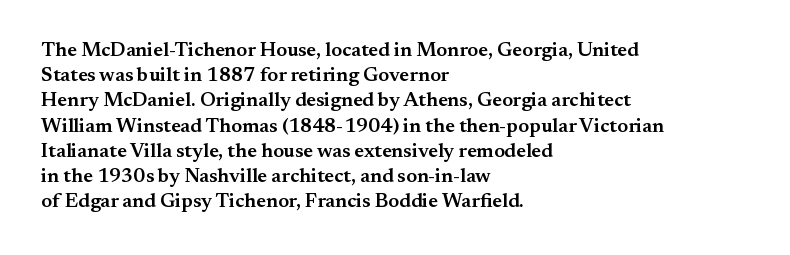
Q: Is the text bold? A: Semi-bold.
Q: Is the text italic (slanted)? A: No, it is upright.
Q: Is the text underlined? A: No.
Q: How is the paragraph aligned? A: Left-aligned.
Q: Is the spacing between letters normal or unusually wide? A: Normal.
Q: Is the spacing between lines tight, normal or loose? A: Normal.
